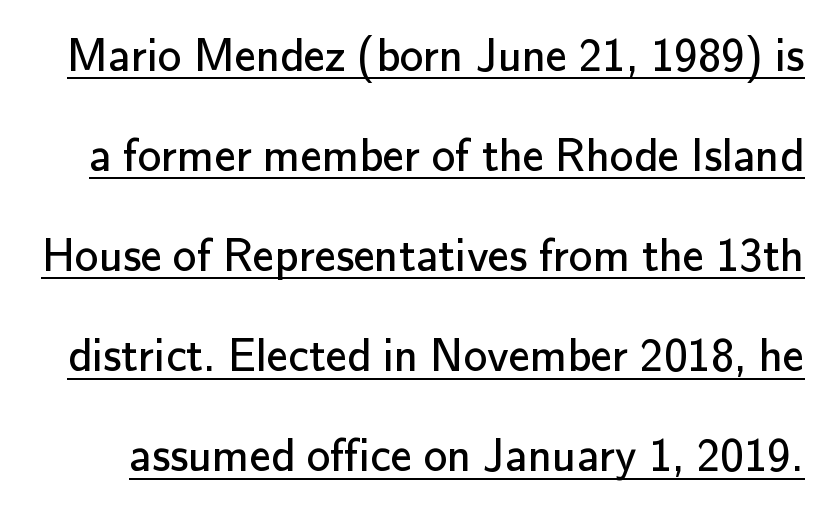
{"serif": "no", "italic": "no", "bold": "no", "weight": "regular", "width": "normal", "stroke_contrast": "low", "x_height": "small", "monospaced": "no", "underline": "yes", "line_spacing": "loose", "line_spacing_ratio": 2.13, "letter_spacing": "normal", "letter_spacing_em": 0.0, "glyph_px": 47}
